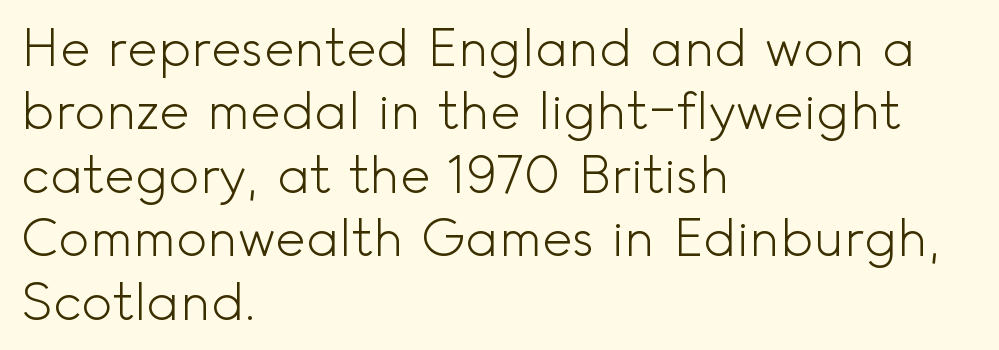
The image shows 52 px light sans-serif type, upright; set left-aligned, line spacing 1.22x, normal letter spacing, not underlined; a small x-height.
